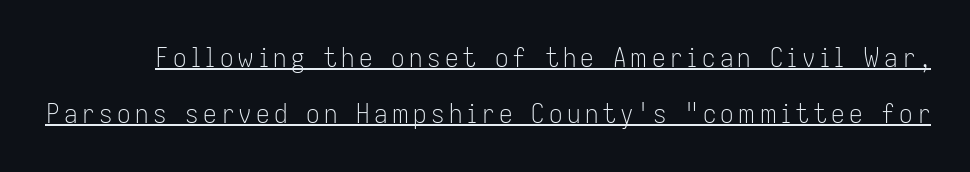
The image shows 27 px text type, upright; set loose line spacing (2.08x), underlined.
